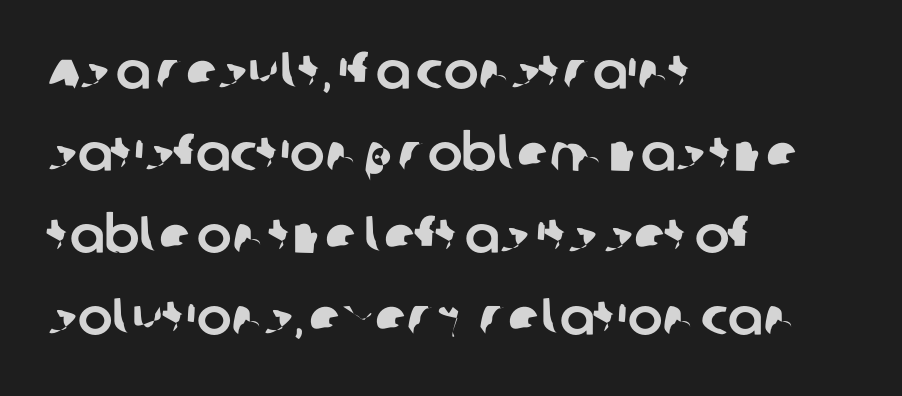
{"serif": "no", "width": "normal", "stroke_contrast": "low", "x_height": "large", "monospaced": "no", "underline": "no", "align": "left", "line_spacing": "normal", "line_spacing_ratio": 1.58, "letter_spacing": "normal", "letter_spacing_em": 0.0, "glyph_px": 52}
